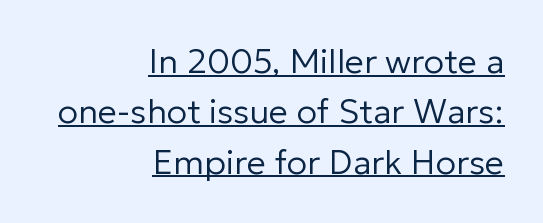
Q: Is the text bold? A: No.
Q: Is the text italic (slanted)? A: No, it is upright.
Q: Is the typeface a serif or a sans-serif typeface? A: Sans-serif.
Q: Is the text underlined? A: Yes.
Q: How is the paragraph aligned? A: Right-aligned.
Q: Is the spacing between letters normal or unusually wide? A: Normal.
Q: Is the spacing between lines tight, normal or loose? A: Normal.
Q: Width (condensed, normal, or wide)? A: Normal.
Q: Stroke contrast? A: Low.
Q: x-height? A: Medium.
Q: Monospaced? A: No.
